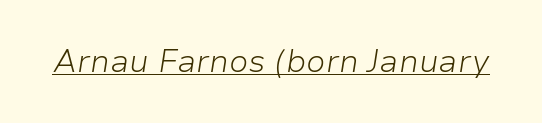
{"italic": "yes", "lean": "right", "slant_degrees": 9, "bold": "no", "weight": "light", "width": "normal", "stroke_contrast": "low", "x_height": "medium", "monospaced": "no", "underline": "yes", "letter_spacing": "normal", "letter_spacing_em": 0.0, "glyph_px": 32}
